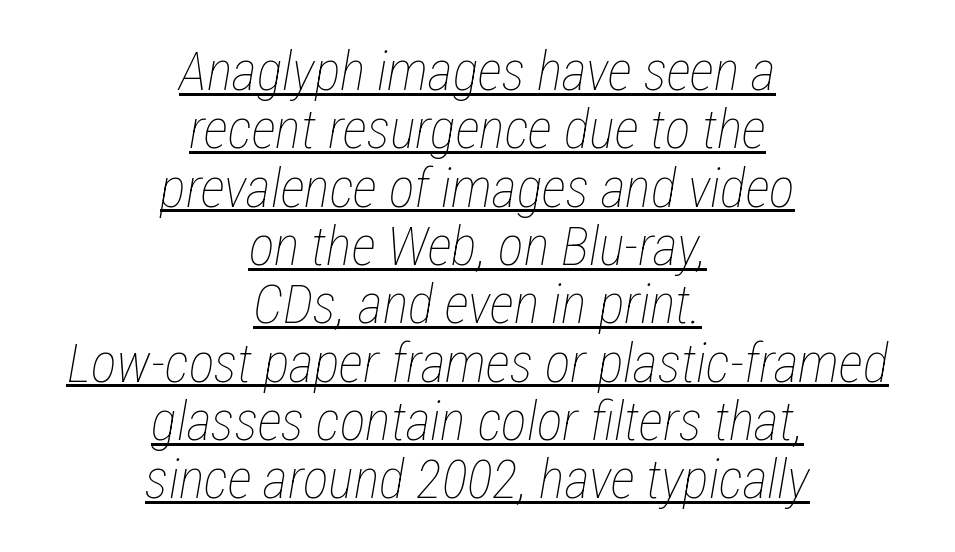
Q: Is the text bold? A: No.
Q: Is the text italic (slanted)? A: Yes, it leans right by about 12 degrees.
Q: Is the text underlined? A: Yes.
Q: How is the paragraph aligned? A: Centered.
Q: Is the spacing between letters normal or unusually wide? A: Normal.
Q: Is the spacing between lines tight, normal or loose? A: Tight.
Q: Width (condensed, normal, or wide)? A: Condensed.
Q: Stroke contrast? A: Low.
Q: x-height? A: Medium.
Q: Monospaced? A: No.
